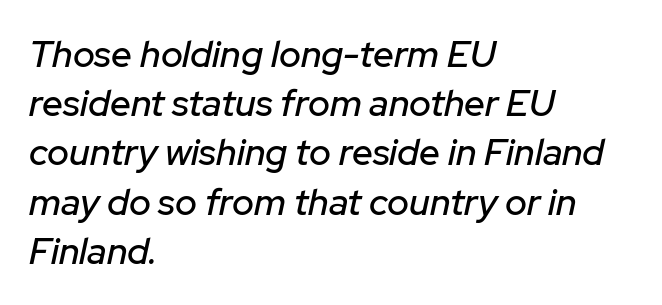
The image shows 37 px text type, italic (leaning right); set left-aligned, normal line spacing (1.33x), normal letter spacing, not underlined; low stroke contrast and a medium x-height.
